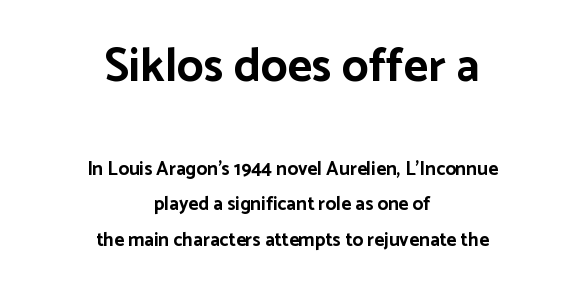
The image shows 47 px bold sans-serif type, upright; set centered, line spacing 1.86x, normal letter spacing, not underlined; the first (top) block is 2.47x larger; low stroke contrast and a medium x-height.
